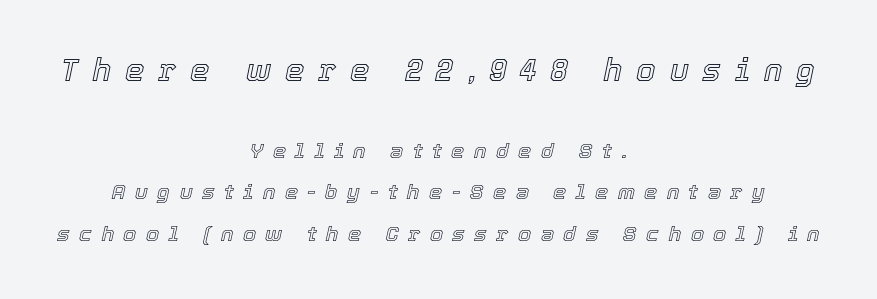
The image shows 31 px text type, italic (leaning right); set centered, loose line spacing (1.97x), unusually wide letter spacing (+0.45 em), not underlined; the first (top) block is 1.48x larger; a medium x-height.
